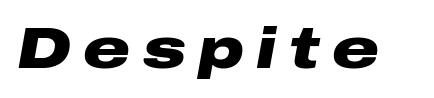
Q: Is the text bold? A: Yes.
Q: Is the text italic (slanted)? A: Yes, it leans right by about 10 degrees.
Q: Is the text underlined? A: No.
Q: Is the spacing between letters normal or unusually wide? A: Unusually wide.
Q: Width (condensed, normal, or wide)? A: Wide.
Q: Stroke contrast? A: Low.
Q: x-height? A: Medium.
Q: Monospaced? A: No.
